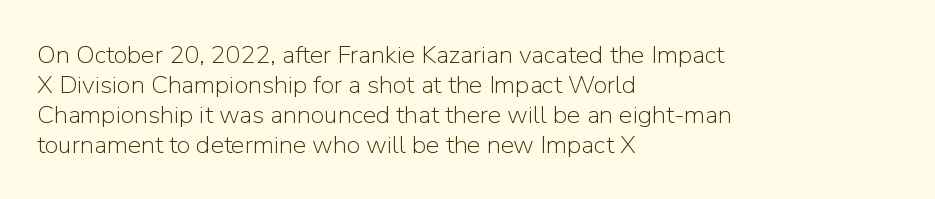
The image shows 25 px text type, upright; set left-aligned, line spacing 1.2x, normal letter spacing, not underlined.
